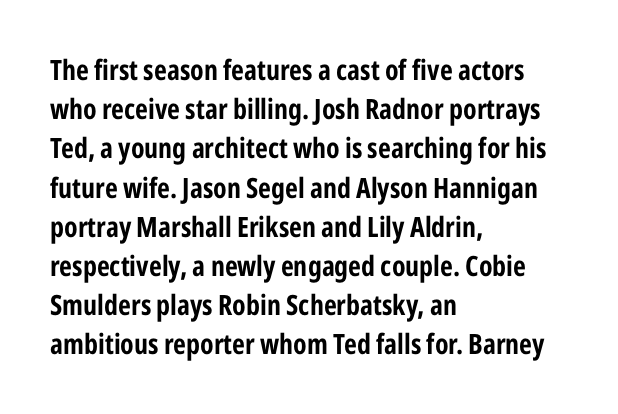
{"serif": "no", "italic": "no", "width": "condensed", "stroke_contrast": "low", "x_height": "medium", "monospaced": "no", "underline": "no", "align": "left", "line_spacing": "normal", "line_spacing_ratio": 1.4, "letter_spacing": "normal", "letter_spacing_em": 0.0, "glyph_px": 28}
